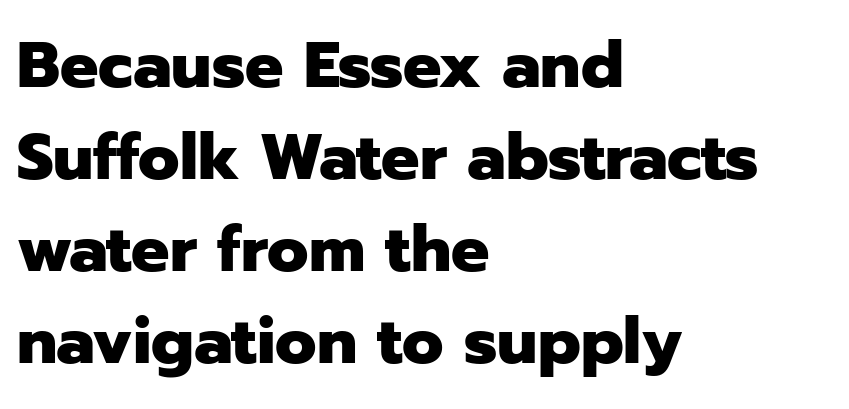
Q: Is the text bold? A: Yes.
Q: Is the text italic (slanted)? A: No, it is upright.
Q: Is the typeface a serif or a sans-serif typeface? A: Sans-serif.
Q: Is the text underlined? A: No.
Q: How is the paragraph aligned? A: Left-aligned.
Q: Is the spacing between letters normal or unusually wide? A: Normal.
Q: Is the spacing between lines tight, normal or loose? A: Normal.
Q: Width (condensed, normal, or wide)? A: Normal.
Q: Stroke contrast? A: Low.
Q: x-height? A: Medium.
Q: Monospaced? A: No.
